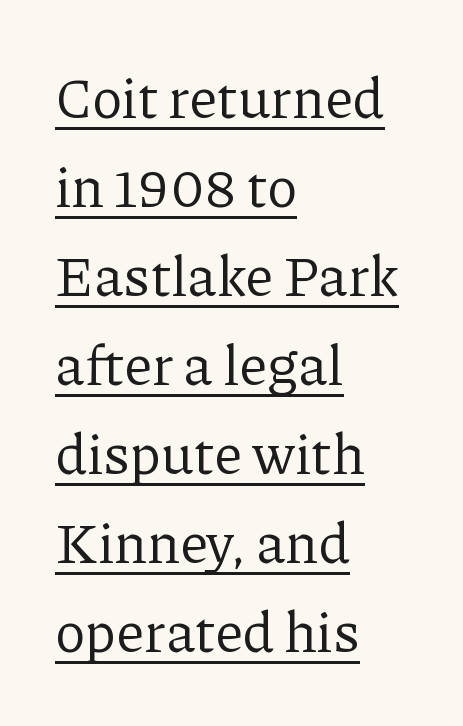
Is the stroke heavy? The answer is a plain regular-or-lighter. Each letter keeps its own natural width here, so spacing adapts to shape. One glance says typical: line gaps are just what's usual. The rendering anchors every line to the left-hand side. Students, observe the line beneath the letters — that is underlining.
